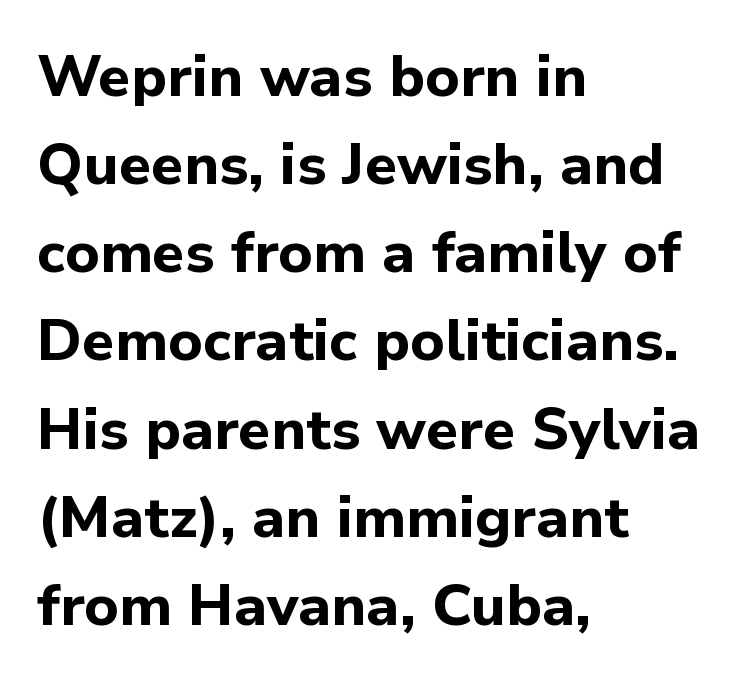
A normal amount of white space separates one row of letters from the next. Varying glyph widths throughout — classic text-font behaviour. This rendering leaves character spacing at its baseline value. The compositor pushed each line to the left boundary. Do the letters lean? They stand straight. Serif or sans? Sans — the stroke terminals are bare.
